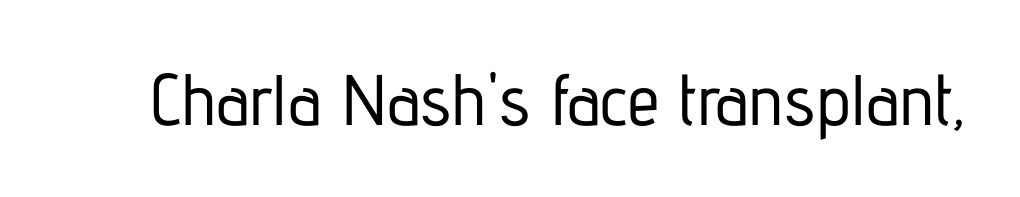
{"serif": "no", "italic": "no", "width": "condensed", "stroke_contrast": "low", "x_height": "medium", "monospaced": "no", "underline": "no", "letter_spacing": "normal", "letter_spacing_em": 0.0, "glyph_px": 72}
